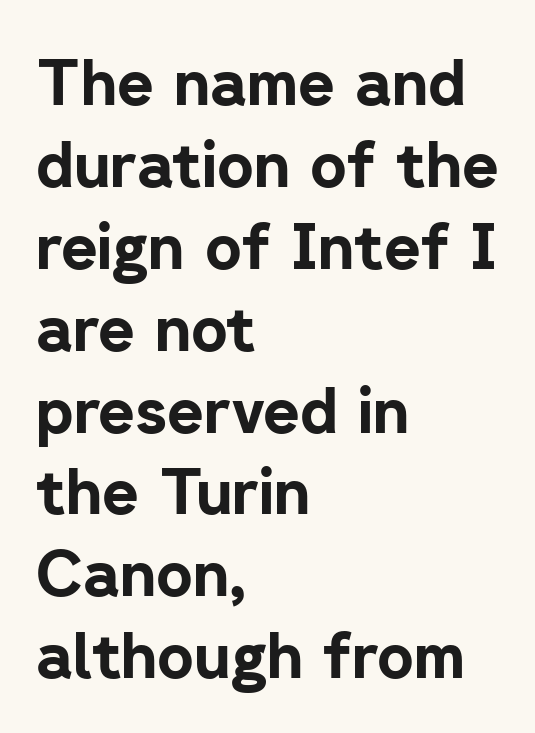
The image shows 63 px bold sans-serif type, upright; set left-aligned, normal line spacing (1.3x), normal letter spacing, not underlined; low stroke contrast and a medium x-height.
